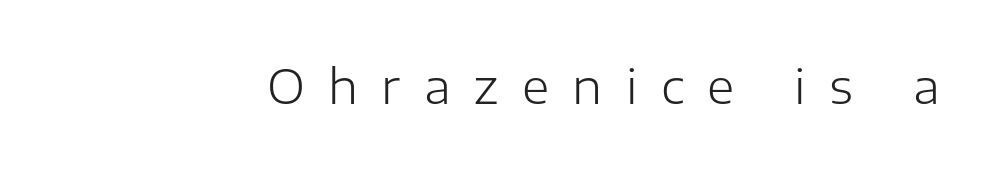
Q: Is the text bold? A: No.
Q: Is the text italic (slanted)? A: No, it is upright.
Q: Is the typeface a serif or a sans-serif typeface? A: Sans-serif.
Q: Is the text underlined? A: No.
Q: Is the spacing between letters normal or unusually wide? A: Unusually wide.
Q: Width (condensed, normal, or wide)? A: Normal.
Q: Stroke contrast? A: Low.
Q: x-height? A: Medium.
Q: Monospaced? A: No.
